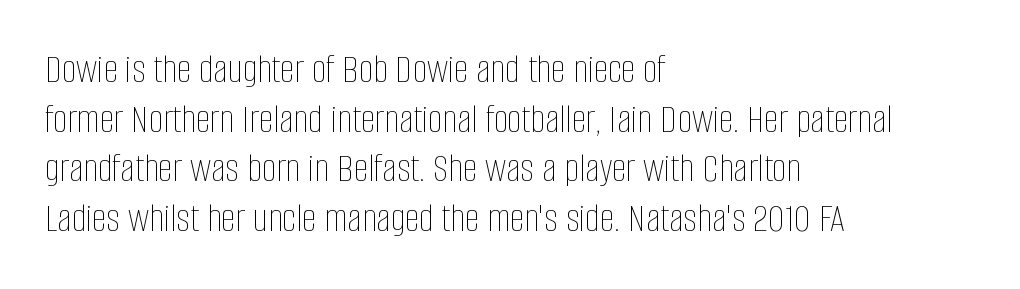
Q: Is the text bold? A: No.
Q: Is the text italic (slanted)? A: No, it is upright.
Q: Is the text underlined? A: No.
Q: How is the paragraph aligned? A: Left-aligned.
Q: Is the spacing between letters normal or unusually wide? A: Normal.
Q: Width (condensed, normal, or wide)? A: Condensed.
Q: Stroke contrast? A: Low.
Q: x-height? A: Large.
Q: Monospaced? A: No.
